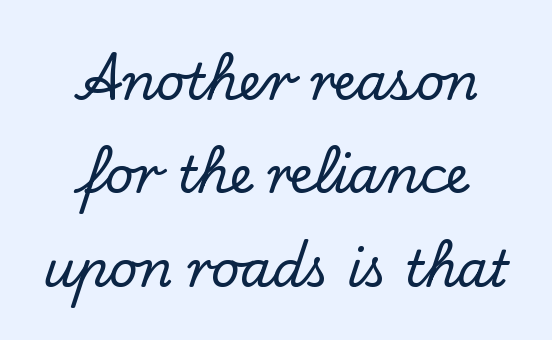
{"serif": "yes", "width": "normal", "stroke_contrast": "low", "x_height": "small", "monospaced": "no", "underline": "no", "align": "center", "line_spacing_ratio": 1.87, "letter_spacing": "normal", "letter_spacing_em": 0.0, "glyph_px": 50}
